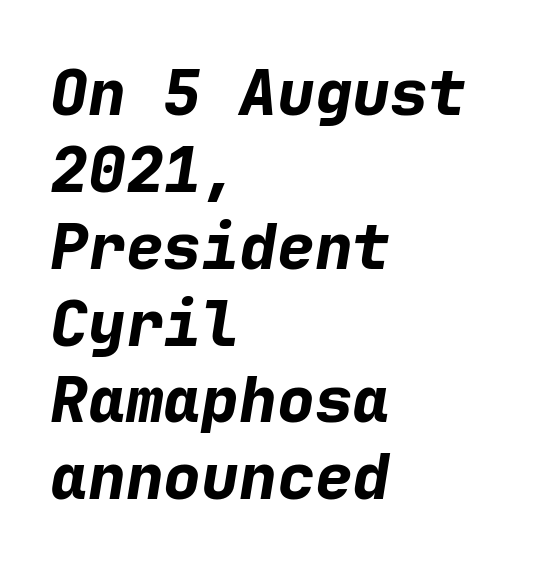
Fixed-width glyphs throughout — classic coding-font behaviour. Short and long lines alike share a common starting point at left. Style check: oblique. The glyphs have the mass of a bold cut.
